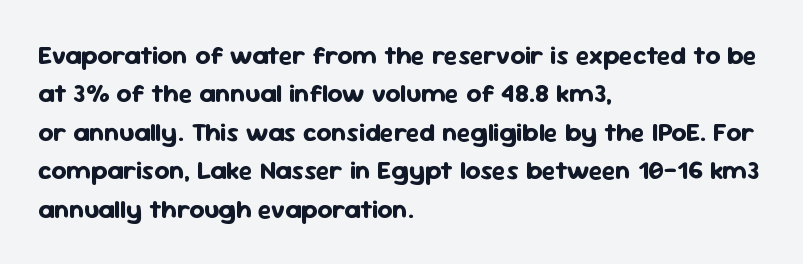
{"italic": "no", "bold": "yes", "underline": "no", "align": "left", "line_spacing": "normal", "line_spacing_ratio": 1.48, "letter_spacing": "normal", "letter_spacing_em": 0.0, "glyph_px": 26}
